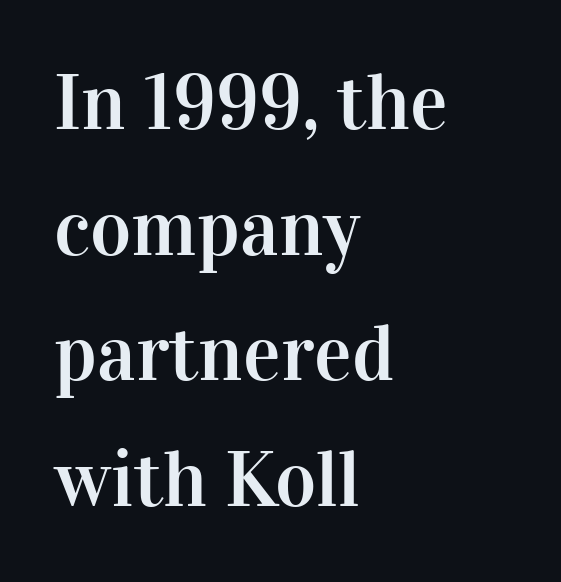
{"serif": "yes", "italic": "no", "width": "normal", "stroke_contrast": "high", "x_height": "medium", "monospaced": "no", "underline": "no", "align": "left", "line_spacing": "normal", "line_spacing_ratio": 1.59, "letter_spacing": "normal", "letter_spacing_em": 0.0, "glyph_px": 79}
